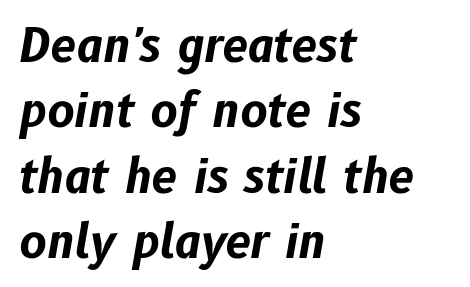
Q: Is the text bold? A: Yes.
Q: Is the text italic (slanted)? A: Yes, it leans right by about 10 degrees.
Q: Is the text underlined? A: No.
Q: How is the paragraph aligned? A: Left-aligned.
Q: Is the spacing between letters normal or unusually wide? A: Normal.
Q: Is the spacing between lines tight, normal or loose? A: Normal.
Q: Width (condensed, normal, or wide)? A: Normal.
Q: Stroke contrast? A: Low.
Q: x-height? A: Medium.
Q: Monospaced? A: No.
